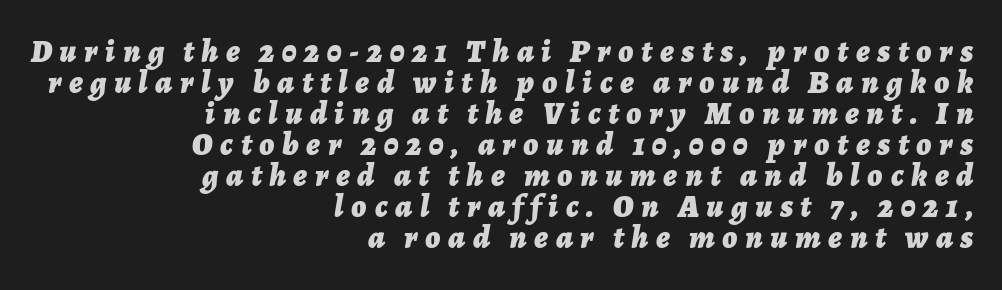
Descenders are the only things crossing below the line. Varying glyph widths throughout — classic text-font behaviour. The paragraph has a hard right edge and a soft left edge. Style check: oblique. I'd describe the lettering as bold — thick and assertive. Honestly, the letter spacing is so wide it's the main thing you notice.
